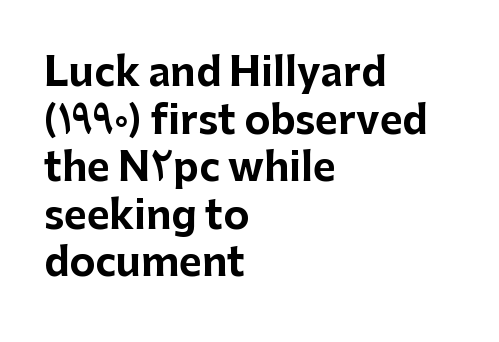
{"serif": "no", "italic": "no", "bold": "yes", "weight": "bold", "width": "normal", "stroke_contrast": "low", "x_height": "medium", "monospaced": "no", "underline": "no", "align": "left", "line_spacing_ratio": 1.22, "letter_spacing": "normal", "letter_spacing_em": 0.0, "glyph_px": 39}
